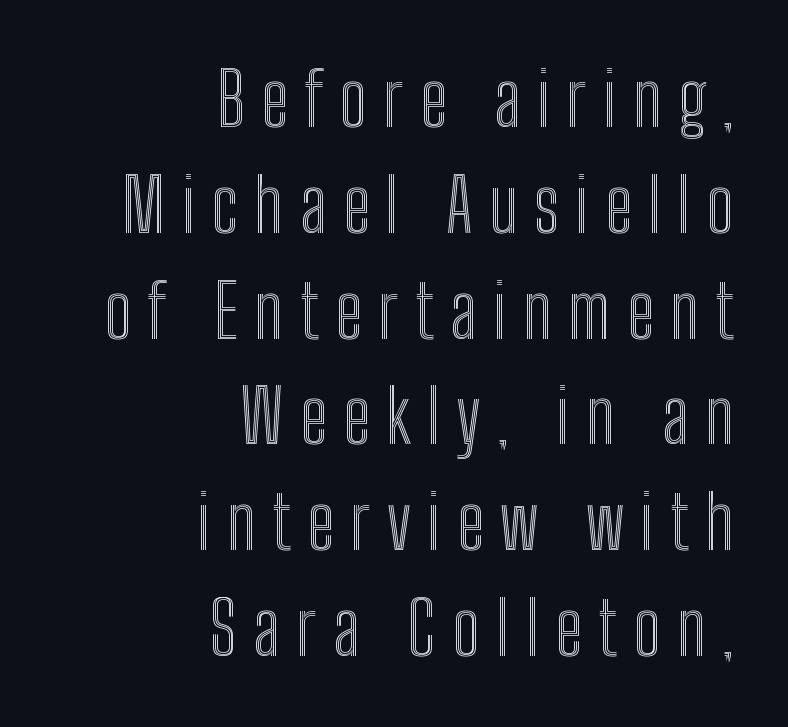
Regular leading. Does extra space separate the letters? Yes, quite a lot of it. Clear beneath every line of the passage. The axis of the letterforms is exactly vertical.
